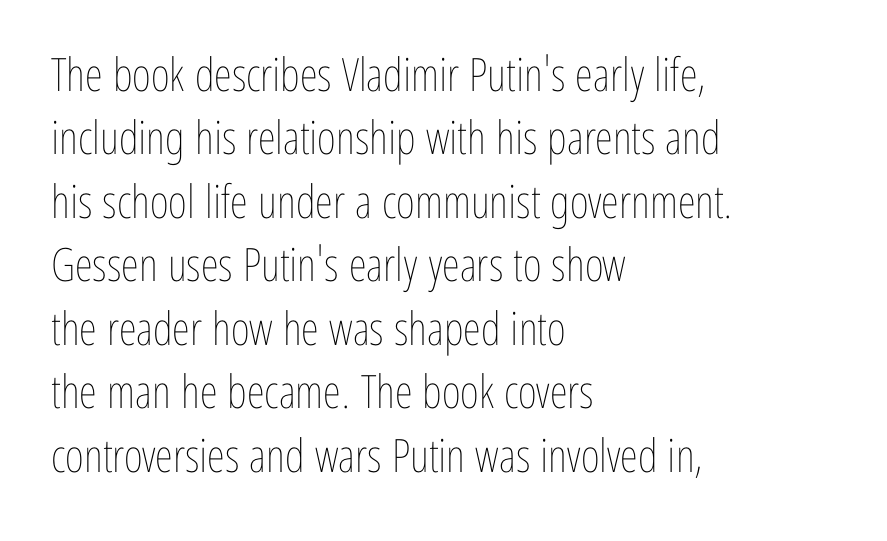
Q: Is the text bold? A: No.
Q: Is the text italic (slanted)? A: No, it is upright.
Q: Is the text underlined? A: No.
Q: How is the paragraph aligned? A: Left-aligned.
Q: Is the spacing between letters normal or unusually wide? A: Normal.
Q: Is the spacing between lines tight, normal or loose? A: Normal.
Q: Width (condensed, normal, or wide)? A: Condensed.
Q: Stroke contrast? A: Low.
Q: x-height? A: Medium.
Q: Monospaced? A: No.
